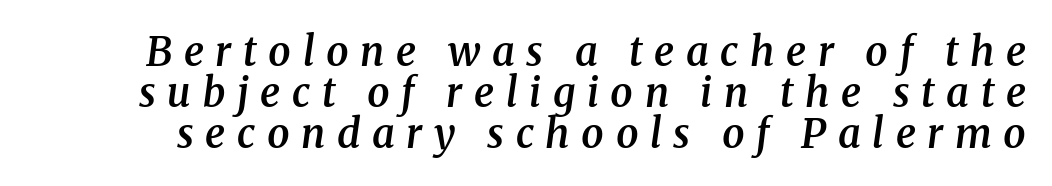
The image shows 40 px semibold serif type, italic (leaning right); set tight line spacing (1.03x), unusually wide letter spacing (+0.29 em), not underlined; medium stroke contrast and a medium x-height.
